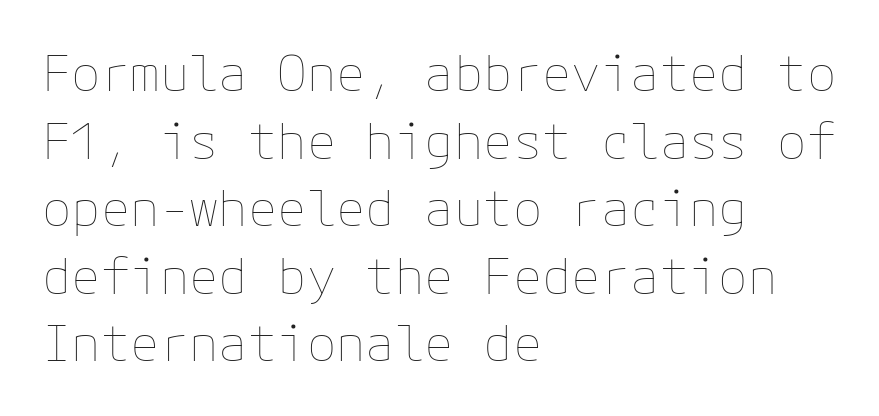
Q: Is the text bold? A: No.
Q: Is the text italic (slanted)? A: No, it is upright.
Q: Is the text underlined? A: No.
Q: How is the paragraph aligned? A: Left-aligned.
Q: Is the spacing between letters normal or unusually wide? A: Normal.
Q: Is the spacing between lines tight, normal or loose? A: Normal.
Q: Width (condensed, normal, or wide)? A: Normal.
Q: Stroke contrast? A: Low.
Q: x-height? A: Medium.
